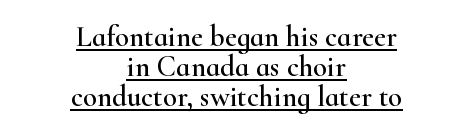
The rendering uses the underline text-decoration. Every character sits straight up, as roman type does. Letterform terminals end in serifs throughout the passage. Horizontal bands of white between lines are thin slivers.
